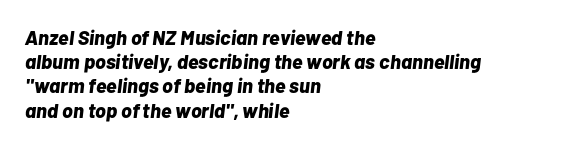
The image shows 20 px bold type, italic (leaning right); set left-aligned, line spacing 1.21x, normal letter spacing, not underlined.
